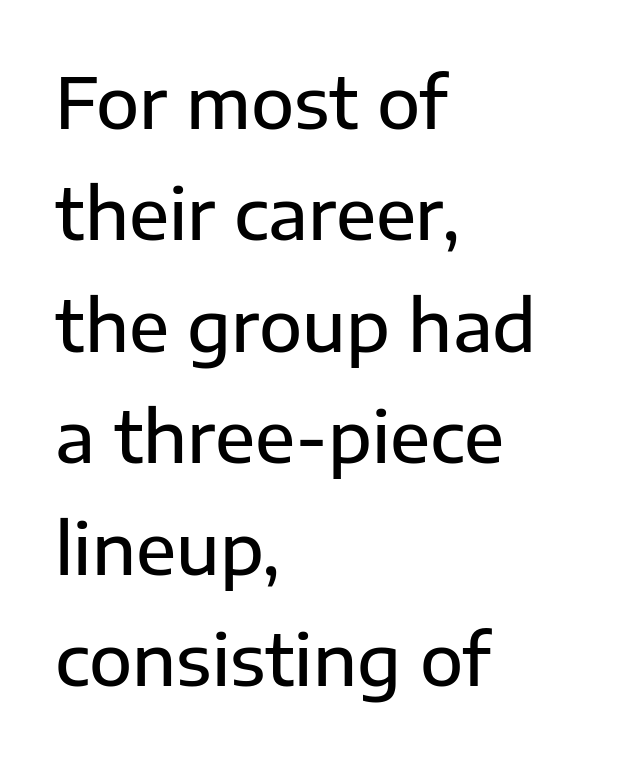
The image shows 71 px sans-serif type, upright; set left-aligned, normal line spacing (1.57x), normal letter spacing, not underlined; low stroke contrast and a medium x-height.
